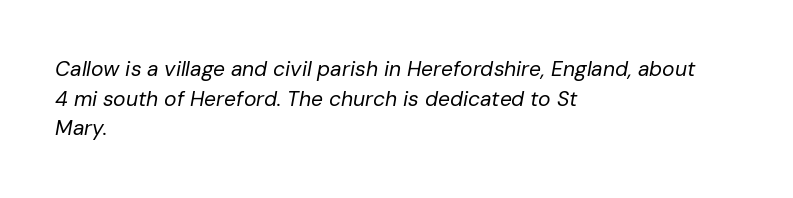
Yep, that's italic — everything's leaning. The paragraph has a hard left edge and a soft right edge. In terms of letterspacing, this is plain default setting. The face looks like a standard text weight, possibly lighter. The space beneath each line is pristine and unruled.
